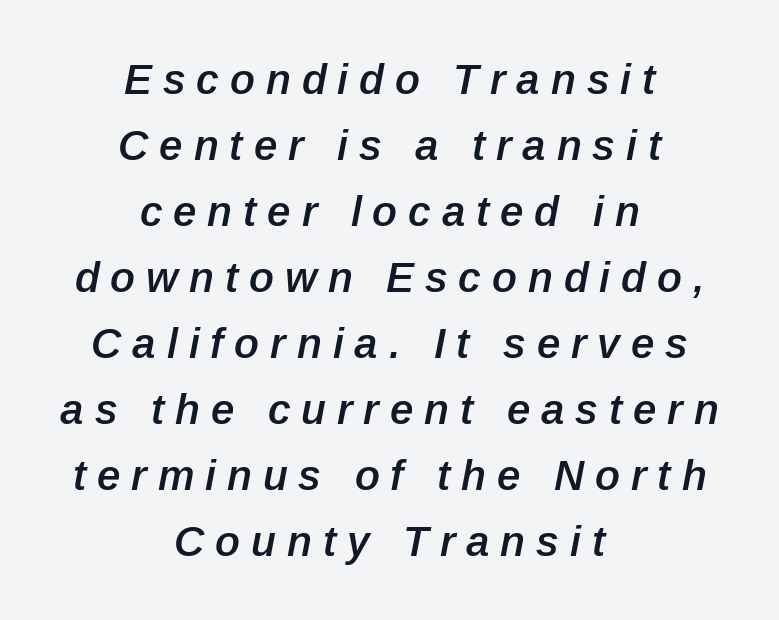
The glyphs are unaccompanied by any horizontal stroke below them. Spacing between characters has been opened up far beyond the box default. This sample is center-justified, so both line endings float freely. The lines sit at an ordinary, default distance from one another. You could not count columns in this text — the font is proportionally spaced.
